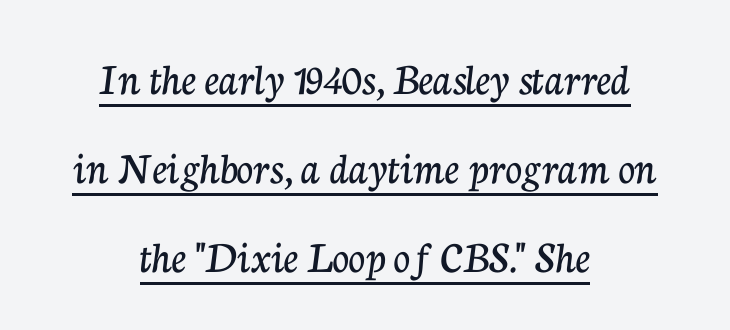
Q: Is the text italic (slanted)? A: Yes.
Q: Is the typeface a serif or a sans-serif typeface? A: Serif.
Q: Is the text underlined? A: Yes.
Q: How is the paragraph aligned? A: Centered.
Q: Is the spacing between letters normal or unusually wide? A: Normal.
Q: Is the spacing between lines tight, normal or loose? A: Loose.
Q: Width (condensed, normal, or wide)? A: Normal.
Q: Stroke contrast? A: Low.
Q: x-height? A: Medium.
Q: Monospaced? A: No.
